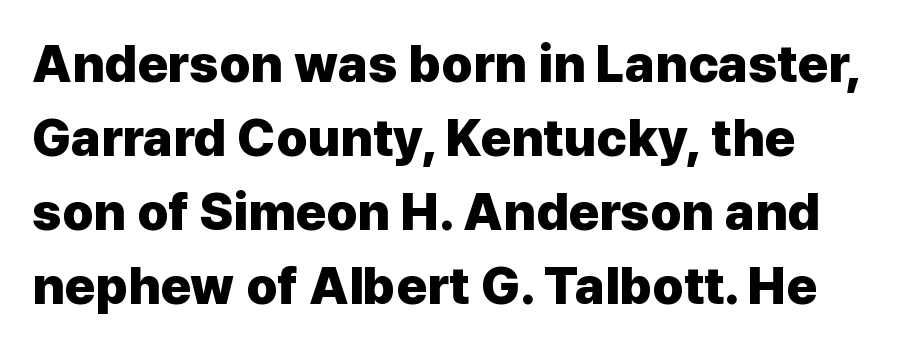
Q: Is the text bold? A: Yes.
Q: Is the text italic (slanted)? A: No, it is upright.
Q: Is the typeface a serif or a sans-serif typeface? A: Sans-serif.
Q: Is the text underlined? A: No.
Q: Is the spacing between letters normal or unusually wide? A: Normal.
Q: Is the spacing between lines tight, normal or loose? A: Normal.
Q: Width (condensed, normal, or wide)? A: Normal.
Q: Stroke contrast? A: Low.
Q: x-height? A: Medium.
Q: Monospaced? A: No.
